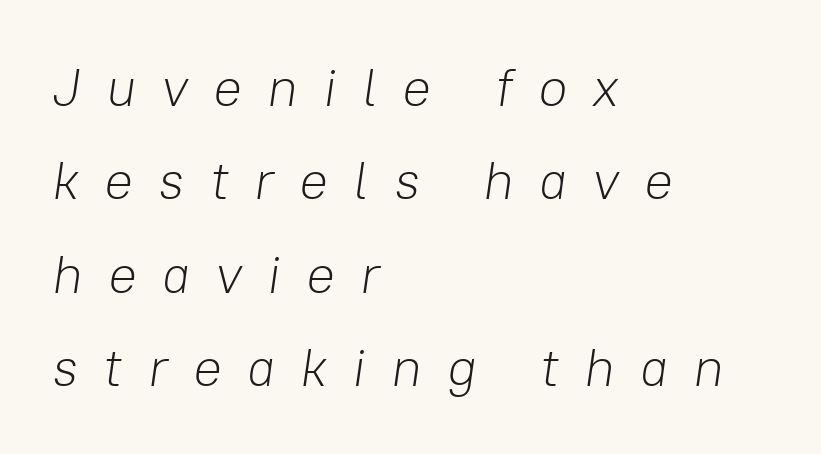
Q: Is the text bold? A: No.
Q: Is the text italic (slanted)? A: Yes, it leans right by about 8 degrees.
Q: Is the text underlined? A: No.
Q: How is the paragraph aligned? A: Left-aligned.
Q: Is the spacing between letters normal or unusually wide? A: Unusually wide.
Q: Width (condensed, normal, or wide)? A: Normal.
Q: Stroke contrast? A: Low.
Q: x-height? A: Medium.
Q: Monospaced? A: No.
